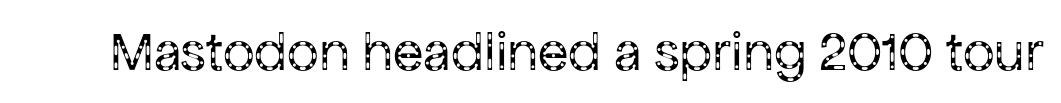
Check where the strokes stop: nothing finishes them off — pure sans. The rendering keeps characters at their native spacing. Lines of text with bare space underneath. No extra ink here — the face is not bold. You could not count columns in this text — the font is proportionally spaced. The axis of the letterforms is exactly vertical.
